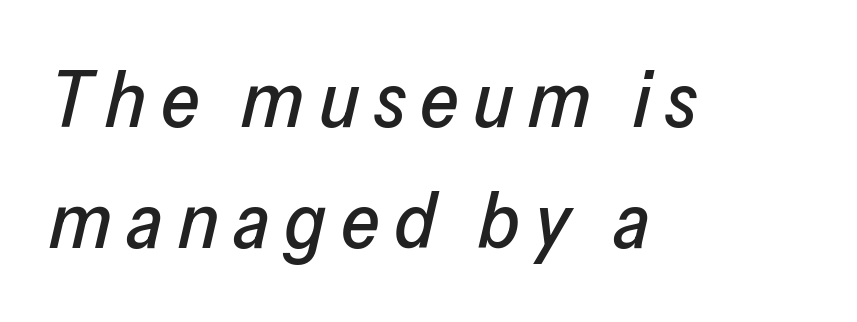
The image shows 79 px text type, italic (leaning right); set left-aligned, normal line spacing (1.53x), not underlined; low stroke contrast and a medium x-height.
